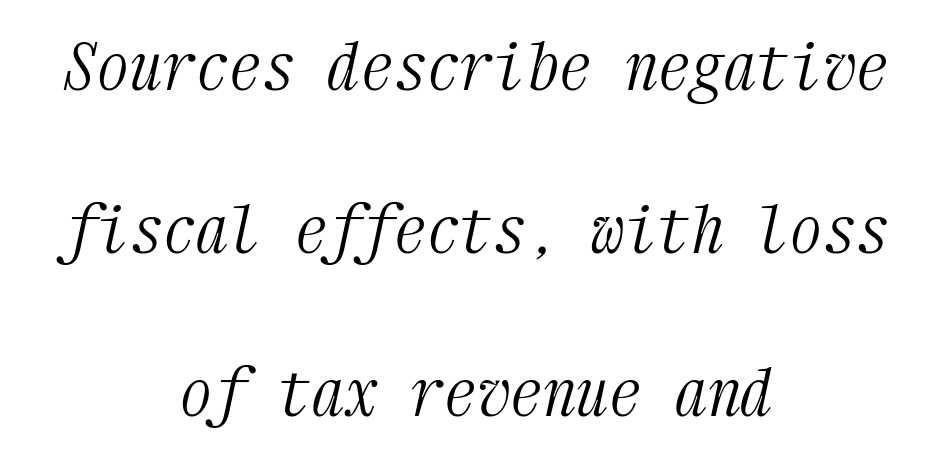
Q: Is the text bold? A: No.
Q: Is the text italic (slanted)? A: Yes, it leans right by about 12 degrees.
Q: Is the typeface a serif or a sans-serif typeface? A: Serif.
Q: Is the text underlined? A: No.
Q: How is the paragraph aligned? A: Centered.
Q: Is the spacing between letters normal or unusually wide? A: Normal.
Q: Is the spacing between lines tight, normal or loose? A: Loose.
Q: Width (condensed, normal, or wide)? A: Condensed.
Q: Stroke contrast? A: Medium.
Q: x-height? A: Medium.
Q: Monospaced? A: Yes.
